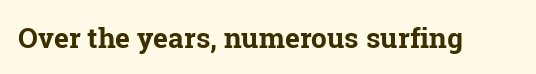
{"serif": "yes", "italic": "no", "bold": "yes", "weight": "bold", "width": "normal", "stroke_contrast": "low", "x_height": "medium", "monospaced": "no", "underline": "no", "letter_spacing": "normal", "letter_spacing_em": 0.0, "glyph_px": 28}
